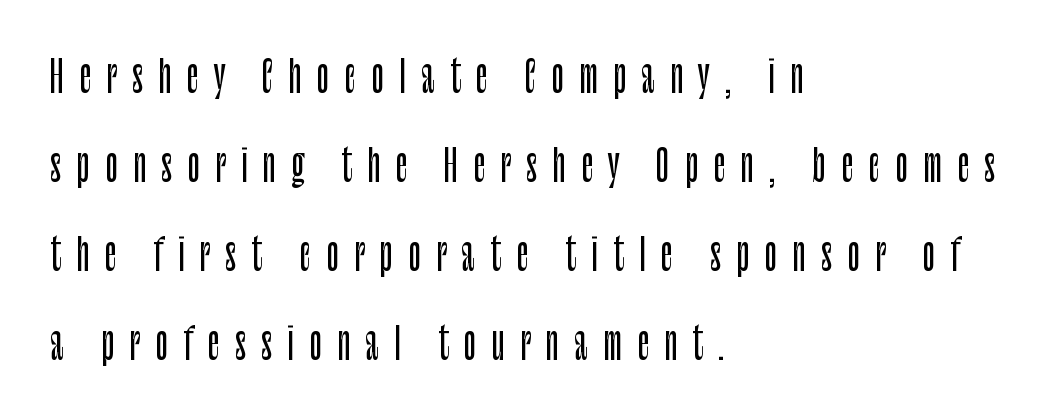
The image shows 42 px condensed sans-serif type, upright; set left-aligned, loose line spacing (2.12x), unusually wide letter spacing (+0.36 em), not underlined; low stroke contrast and a large x-height.
